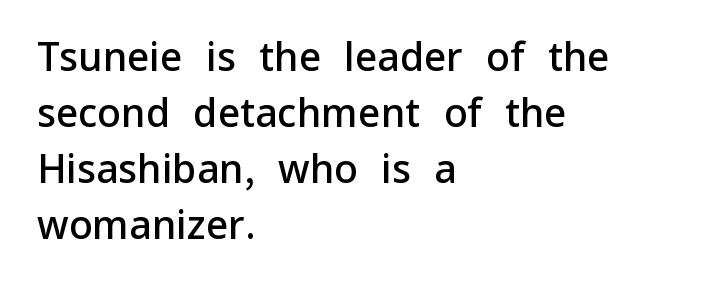
{"serif": "no", "italic": "no", "bold": "semi", "weight": "semibold", "width": "normal", "stroke_contrast": "low", "x_height": "medium", "monospaced": "no", "underline": "no", "align": "left", "line_spacing": "normal", "line_spacing_ratio": 1.44, "letter_spacing": "normal", "letter_spacing_em": 0.0, "glyph_px": 39}
